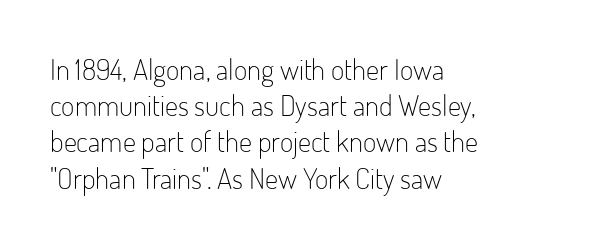
{"serif": "no", "italic": "no", "bold": "no", "weight": "light", "width": "condensed", "stroke_contrast": "low", "x_height": "small", "monospaced": "no", "underline": "no", "align": "left", "line_spacing": "normal", "line_spacing_ratio": 1.25, "letter_spacing": "normal", "letter_spacing_em": 0.0, "glyph_px": 29}
